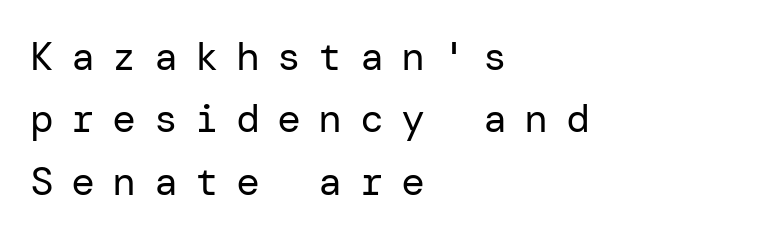
{"serif": "no", "italic": "no", "bold": "no", "weight": "regular", "width": "normal", "stroke_contrast": "low", "x_height": "medium", "underline": "no", "align": "left", "line_spacing": "normal", "line_spacing_ratio": 1.56, "letter_spacing": "wide", "letter_spacing_em": 0.43, "glyph_px": 40}
